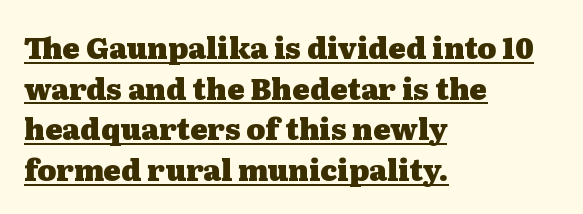
The passage shown is emphatically bold. A normal amount of white space separates one row of letters from the next. Line starts are locked; line ends wander. The letters stand upright; this is a roman face. The passage shown has conventional tracking throughout. Serif or sans? Serif — the stroke terminals have little feet.
